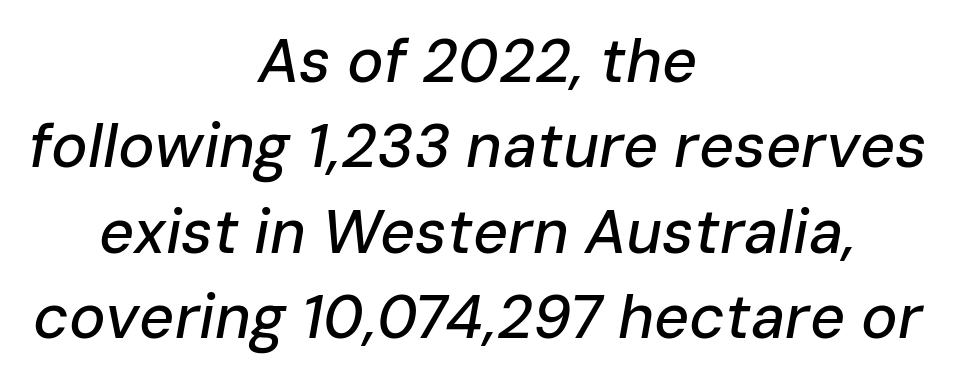
The image shows 61 px text type, italic (leaning right); set centered, normal line spacing (1.4x), normal letter spacing, not underlined; low stroke contrast and a medium x-height.
